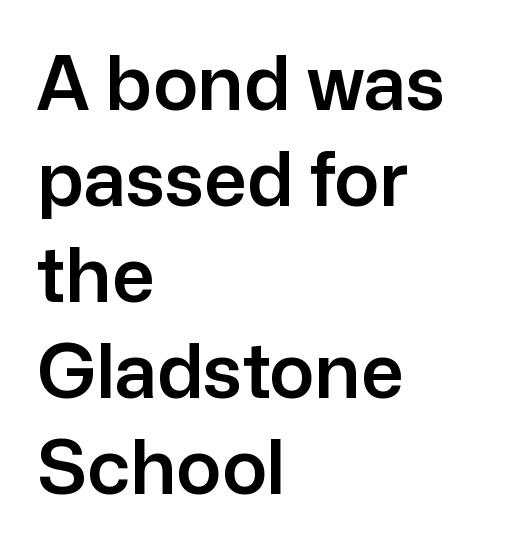
Q: Is the text italic (slanted)? A: No, it is upright.
Q: Is the typeface a serif or a sans-serif typeface? A: Sans-serif.
Q: Is the text underlined? A: No.
Q: How is the paragraph aligned? A: Left-aligned.
Q: Is the spacing between letters normal or unusually wide? A: Normal.
Q: Is the spacing between lines tight, normal or loose? A: Normal.
Q: Width (condensed, normal, or wide)? A: Normal.
Q: Stroke contrast? A: Low.
Q: x-height? A: Medium.
Q: Monospaced? A: No.
